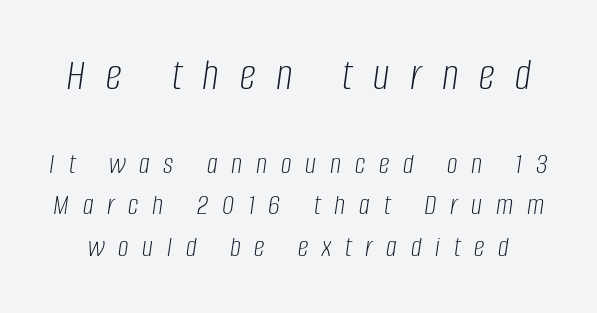
Compared with ordinary roman type, these characters are visibly tilted. The weight would be labelled regular, book, light, or lighter still. Compare the two chunks: the upper has the greater cap height. You could only call the tracking loose — the letters float apart. Is this a fixed-width face? No — the glyphs have proportional, varying widths.
